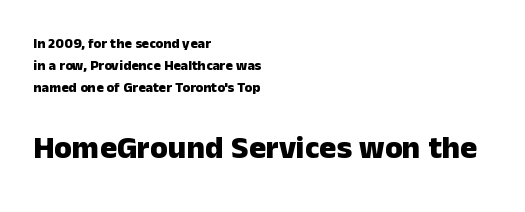
Q: Is the text bold? A: Yes.
Q: Is the text italic (slanted)? A: No, it is upright.
Q: Is the typeface a serif or a sans-serif typeface? A: Sans-serif.
Q: Is the text underlined? A: No.
Q: How is the paragraph aligned? A: Left-aligned.
Q: Is the spacing between letters normal or unusually wide? A: Normal.
Q: Is the spacing between lines tight, normal or loose? A: Normal.
Q: Which block of text is set in a larger size, the first (top) or the second (bottom)? A: The second (bottom) one.
Q: Width (condensed, normal, or wide)? A: Normal.
Q: Stroke contrast? A: Low.
Q: x-height? A: Medium.
Q: Monospaced? A: No.
